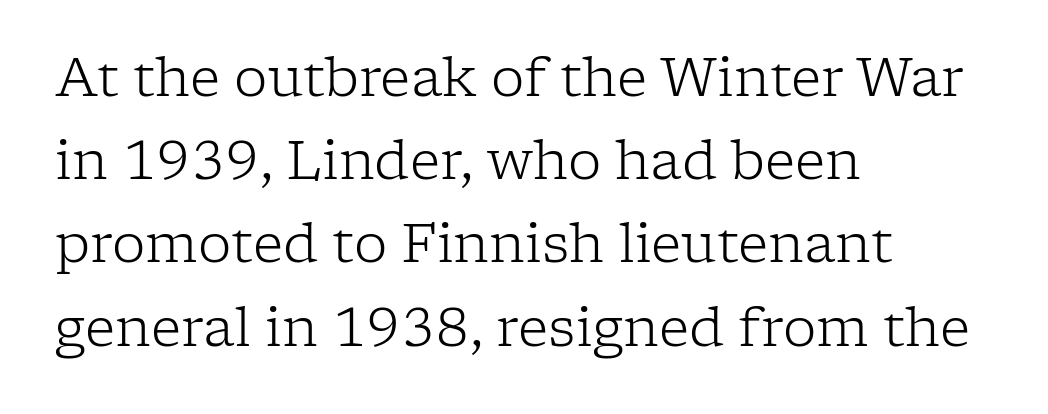
Q: Is the text bold? A: No.
Q: Is the text italic (slanted)? A: No, it is upright.
Q: Is the typeface a serif or a sans-serif typeface? A: Serif.
Q: Is the text underlined? A: No.
Q: How is the paragraph aligned? A: Left-aligned.
Q: Is the spacing between letters normal or unusually wide? A: Normal.
Q: Is the spacing between lines tight, normal or loose? A: Normal.
Q: Width (condensed, normal, or wide)? A: Normal.
Q: Stroke contrast? A: Low.
Q: x-height? A: Medium.
Q: Monospaced? A: No.
